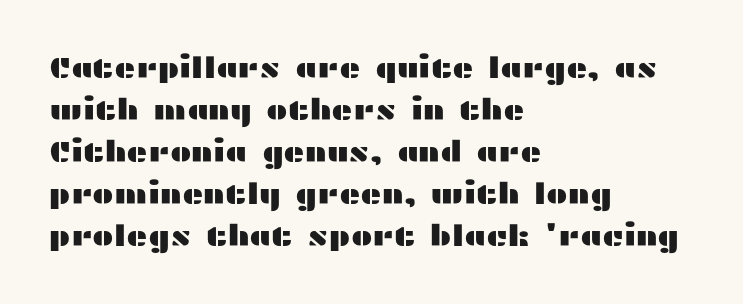
The lines in this sample share a left origin and differ only in where they stop. This sample uses plain, unmodified letter spacing. Descenders hang freely into open space. Notice how descenders clear the ascenders below comfortably — that's standard leading.
